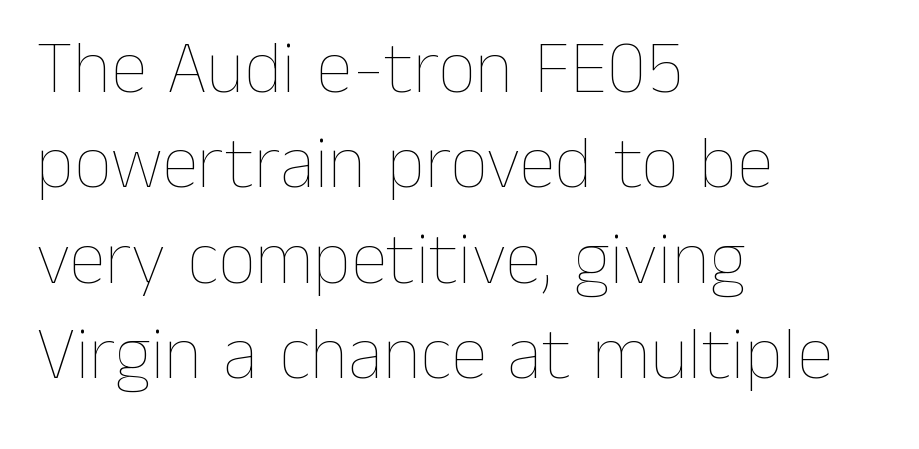
A normal amount of white space separates one row of letters from the next. This rendering uses left alignment, leaving the right contour irregular. Proportional: the letters do not fall into vertical columns. These glyphs show unthickened strokes, regular width or finer. The letters sit at their default tracking, neither squeezed nor spread.
